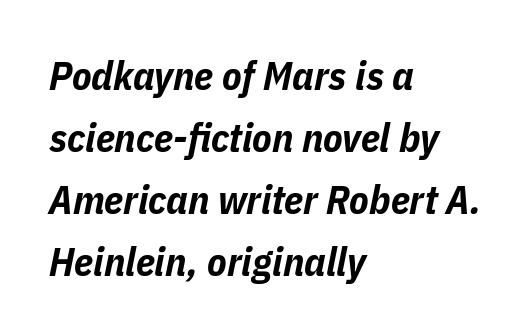
The image shows 40 px bold, condensed type, italic (leaning right); set left-aligned, normal line spacing (1.55x), normal letter spacing, not underlined; low stroke contrast and a medium x-height.
